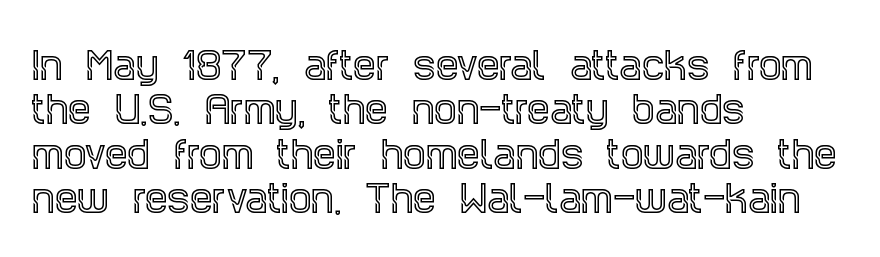
The image shows 36 px condensed serif type, upright; set left-aligned, line spacing 1.23x, normal letter spacing, not underlined; a large x-height.
